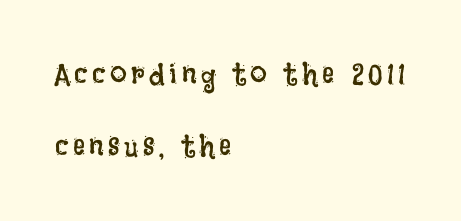
Letters have the restrained weight of plain body copy at most. Quick note: interline space is abundant. Rule under the text: the space is simply empty. Ascenders rise straight up at ninety degrees. Does the copy run flush right? No — it runs flush left.
